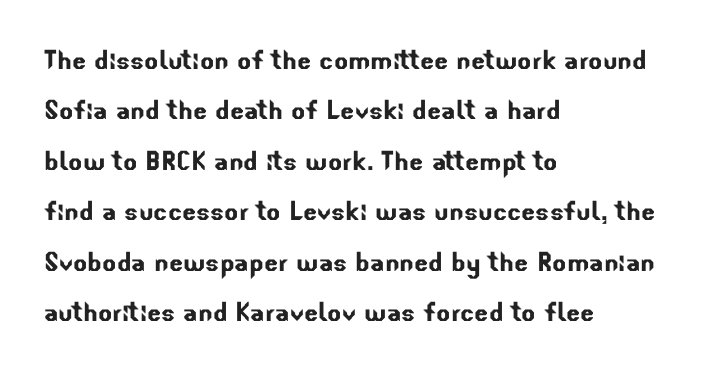
{"serif": "no", "width": "normal", "stroke_contrast": "low", "x_height": "small", "monospaced": "no", "underline": "no", "align": "left", "line_spacing": "normal", "line_spacing_ratio": 1.53, "letter_spacing": "normal", "letter_spacing_em": 0.0, "glyph_px": 33}
